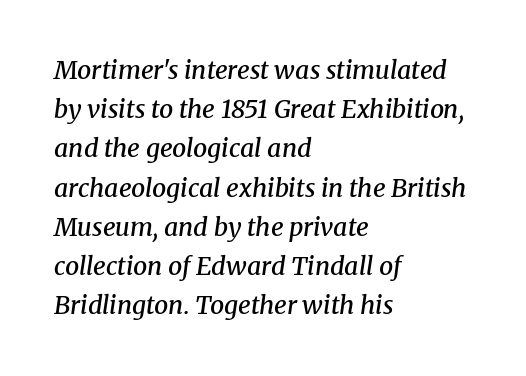
The characters look somewhat weighty, a semibold short of true bold. Designer's note — italics engaged. Short and long lines alike share a common starting point at left. The glyphs are unaccompanied by any horizontal stroke below them. Look at the tracking — it's just the regular setting, nothing added.
